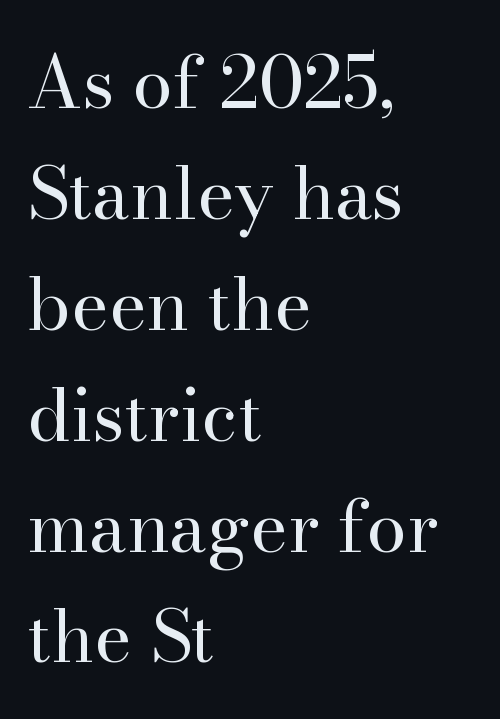
This sample uses an upright cut, with every glyph sitting square on the baseline. Only glyphs here, with clear space below each row. Summary of vertical rhythm: regular, with standard interline spacing. In terms of letterspacing, this is plain default setting. Notice how the passage keeps a crisp vertical edge on the left only.
